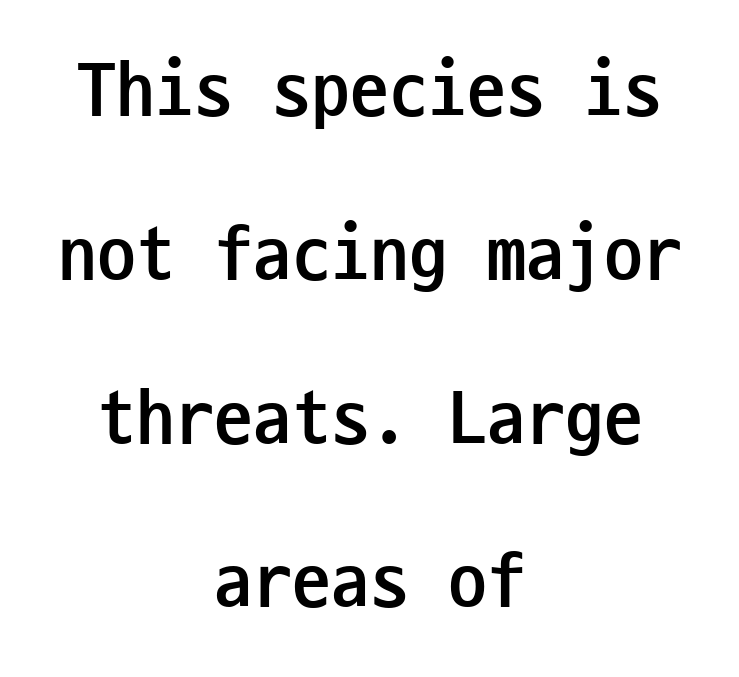
{"serif": "no", "italic": "no", "bold": "yes", "weight": "semibold", "width": "condensed", "stroke_contrast": "low", "x_height": "medium", "monospaced": "yes", "underline": "no", "align": "center", "line_spacing": "loose", "line_spacing_ratio": 2.1, "letter_spacing": "normal", "letter_spacing_em": 0.0, "glyph_px": 78}
